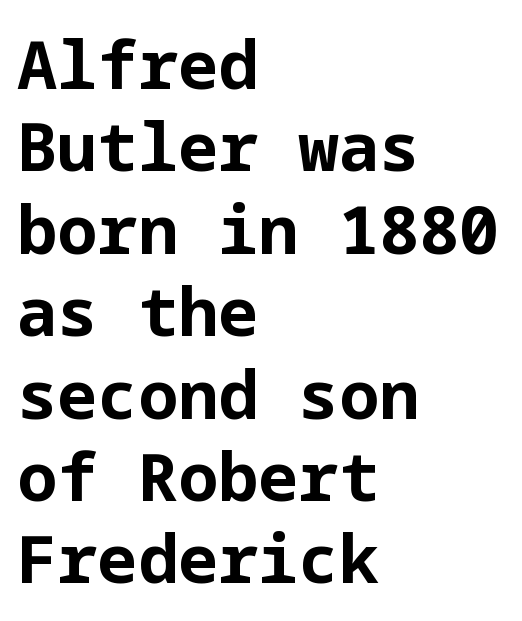
Q: Is the text bold? A: Yes.
Q: Is the text italic (slanted)? A: No, it is upright.
Q: Is the typeface a serif or a sans-serif typeface? A: Sans-serif.
Q: Is the text underlined? A: No.
Q: How is the paragraph aligned? A: Left-aligned.
Q: Is the spacing between letters normal or unusually wide? A: Normal.
Q: Width (condensed, normal, or wide)? A: Normal.
Q: Stroke contrast? A: Low.
Q: x-height? A: Medium.
